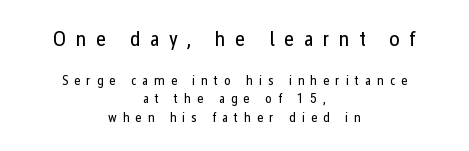
The image shows 22 px text type, upright; set centered, normal line spacing (1.32x), unusually wide letter spacing (+0.43 em), not underlined; the first (top) block is 1.57x larger.
